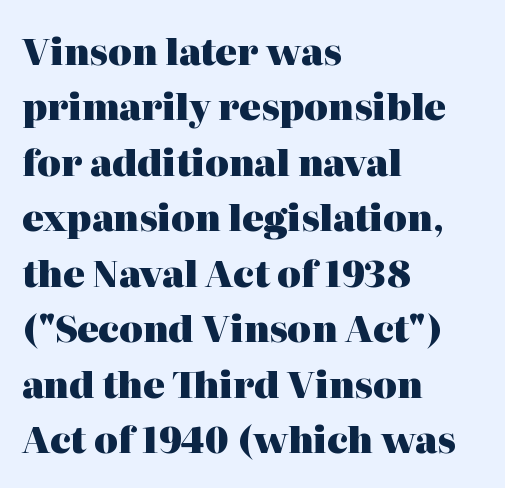
{"serif": "yes", "italic": "no", "bold": "yes", "weight": "heavy", "width": "normal", "stroke_contrast": "high", "x_height": "medium", "monospaced": "no", "underline": "no", "align": "left", "line_spacing": "normal", "line_spacing_ratio": 1.54, "letter_spacing": "normal", "letter_spacing_em": 0.0, "glyph_px": 36}
